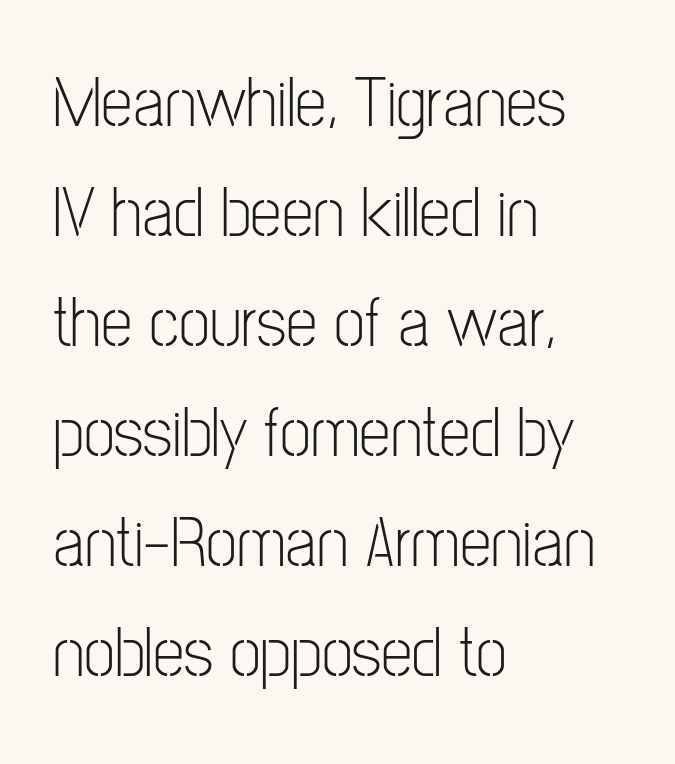
The image shows 71 px light, condensed sans-serif type, upright; set left-aligned, normal line spacing (1.55x), normal letter spacing, not underlined; low stroke contrast and a medium x-height.
